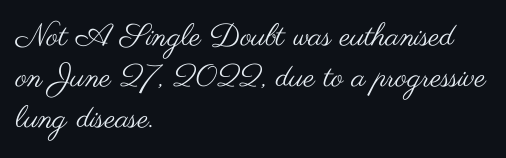
{"serif": "no", "bold": "no", "weight": "regular", "width": "wide", "stroke_contrast": "medium", "x_height": "small", "monospaced": "no", "underline": "no", "align": "left", "line_spacing": "normal", "line_spacing_ratio": 1.33, "letter_spacing": "normal", "letter_spacing_em": 0.0, "glyph_px": 31}
